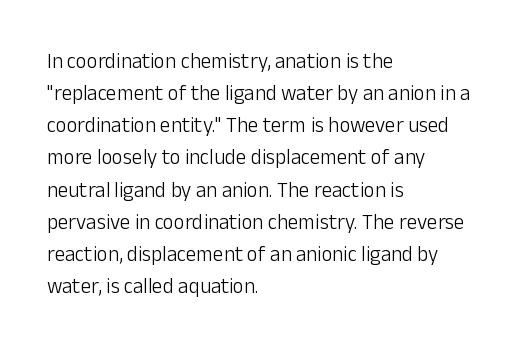
Is the block centered? No — it sits flush against the left margin. Honestly, the row spacing looks completely unremarkable. Check under the words: just untouched page. Ascenders rise straight up at ninety degrees. Nobody touched the tracking dial on this one.
